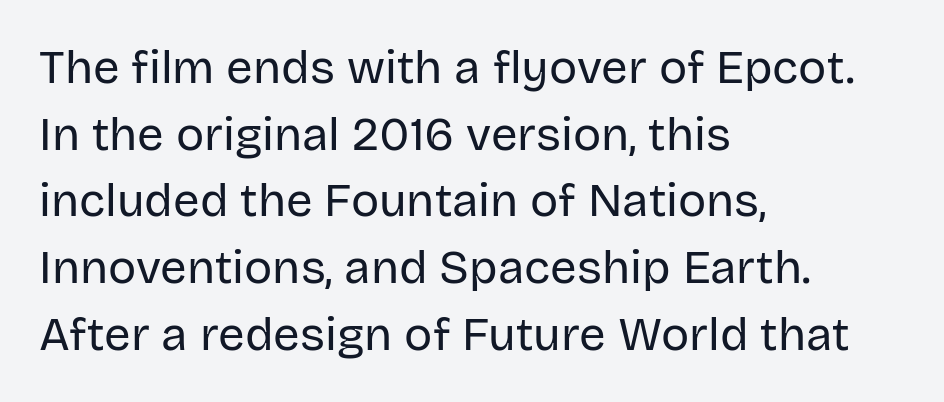
Q: Is the text bold? A: No.
Q: Is the text italic (slanted)? A: No, it is upright.
Q: Is the typeface a serif or a sans-serif typeface? A: Sans-serif.
Q: Is the text underlined? A: No.
Q: How is the paragraph aligned? A: Left-aligned.
Q: Is the spacing between letters normal or unusually wide? A: Normal.
Q: Is the spacing between lines tight, normal or loose? A: Normal.
Q: Width (condensed, normal, or wide)? A: Normal.
Q: Stroke contrast? A: Low.
Q: x-height? A: Large.
Q: Monospaced? A: No.
